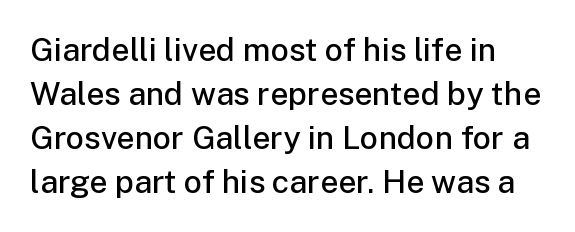
The image shows 32 px semibold sans-serif type, upright; set normal line spacing (1.38x), normal letter spacing, not underlined; low stroke contrast and a medium x-height.
